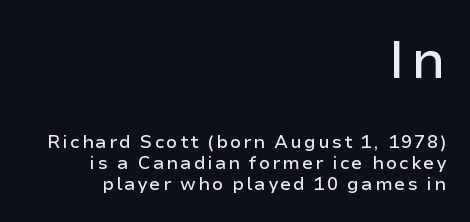
The image shows 53 px sans-serif type, upright; set right-aligned, line spacing 1.18x, not underlined; the first (top) block is 2.94x larger; low stroke contrast and a medium x-height.
